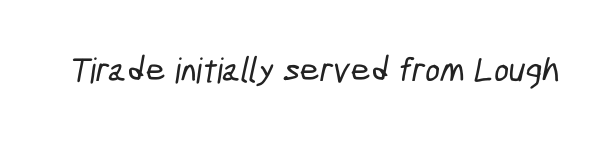
Q: Is the typeface a serif or a sans-serif typeface? A: Sans-serif.
Q: Is the text underlined? A: No.
Q: Is the spacing between letters normal or unusually wide? A: Normal.
Q: Width (condensed, normal, or wide)? A: Condensed.
Q: Stroke contrast? A: Low.
Q: x-height? A: Medium.
Q: Monospaced? A: No.
